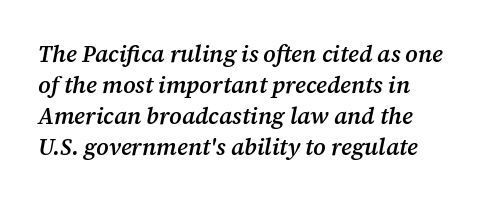
The image shows 23 px text type, italic (leaning right); set normal line spacing (1.35x), normal letter spacing, not underlined.
